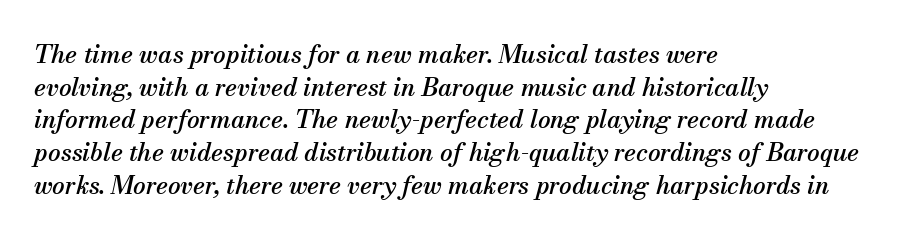
Tracking value appears to be zero — textbook default spacing. Teacher's note: observe the even left margin — that is flush-left alignment. No word sits above an underline. Horizontal bands of white between lines are of average thickness. Emphasis-style slanted type is in use.
